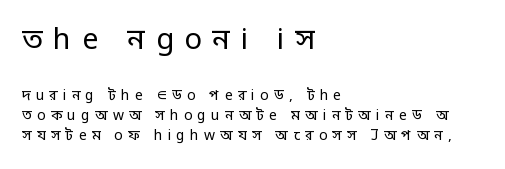
{"serif": "no", "italic": "no", "bold": "no", "weight": "regular", "width": "normal", "stroke_contrast": "low", "x_height": "large", "monospaced": "no", "underline": "no", "align": "left", "line_spacing": "normal", "line_spacing_ratio": 1.44, "letter_spacing": "wide", "letter_spacing_em": 0.37, "larger_block": "first", "size_ratio": 2.07, "glyph_px": 29}
